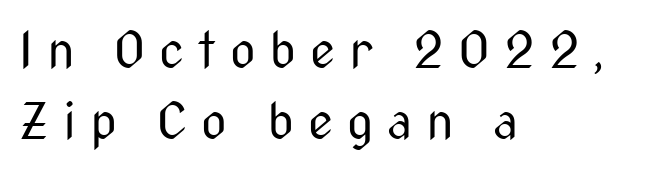
Q: Is the text bold? A: No.
Q: Is the text italic (slanted)? A: No, it is upright.
Q: Is the typeface a serif or a sans-serif typeface? A: Sans-serif.
Q: Is the text underlined? A: No.
Q: How is the paragraph aligned? A: Left-aligned.
Q: Is the spacing between letters normal or unusually wide? A: Unusually wide.
Q: Is the spacing between lines tight, normal or loose? A: Normal.
Q: Width (condensed, normal, or wide)? A: Condensed.
Q: Stroke contrast? A: Medium.
Q: x-height? A: Medium.
Q: Monospaced? A: No.
